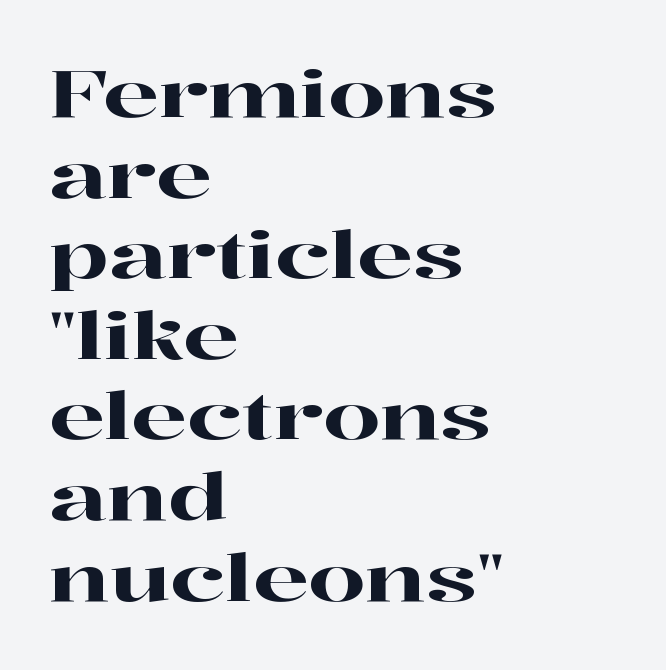
The image shows 65 px wide serif type, upright; set left-aligned, line spacing 1.24x, normal letter spacing, not underlined; high stroke contrast and a medium x-height.
